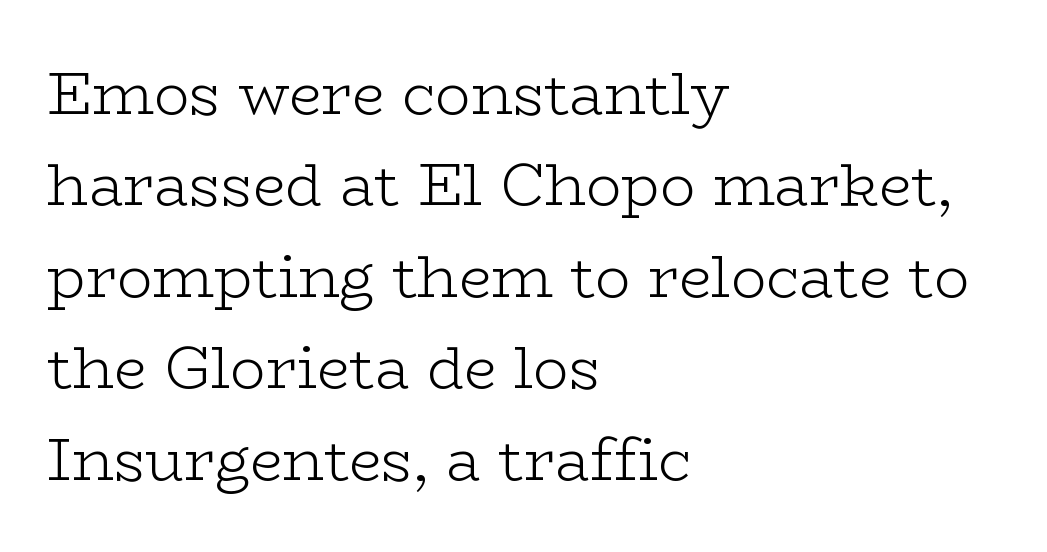
{"serif": "yes", "italic": "no", "bold": "no", "weight": "light", "width": "wide", "stroke_contrast": "low", "x_height": "medium", "monospaced": "no", "underline": "no", "align": "left", "line_spacing": "normal", "line_spacing_ratio": 1.55, "letter_spacing": "normal", "letter_spacing_em": 0.0, "glyph_px": 59}
